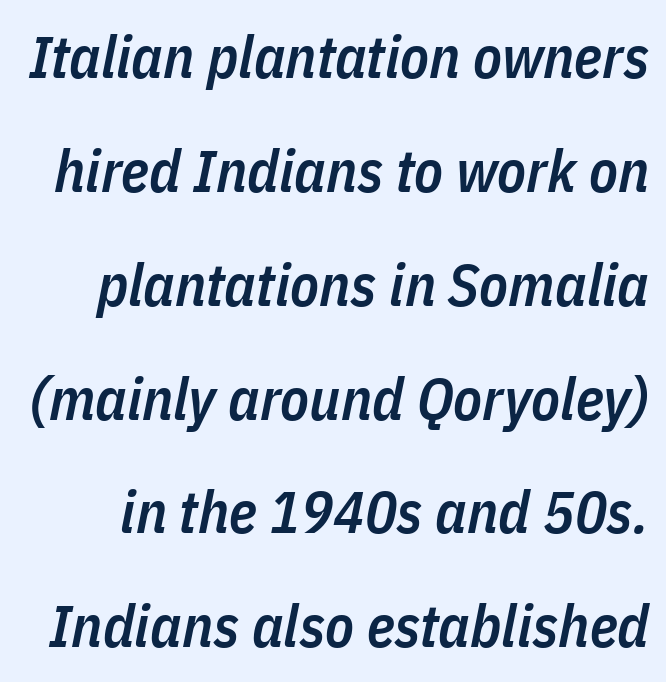
Q: Is the text bold? A: Semi-bold.
Q: Is the text italic (slanted)? A: Yes, it leans right by about 11 degrees.
Q: Is the text underlined? A: No.
Q: Is the spacing between letters normal or unusually wide? A: Normal.
Q: Is the spacing between lines tight, normal or loose? A: Loose.
Q: Width (condensed, normal, or wide)? A: Condensed.
Q: Stroke contrast? A: Low.
Q: x-height? A: Medium.
Q: Monospaced? A: No.
